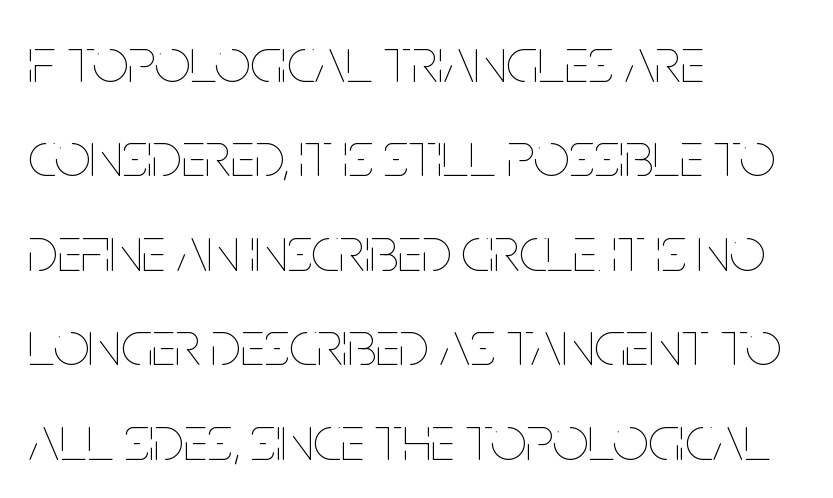
Q: Is the text bold? A: No.
Q: Is the text italic (slanted)? A: No, it is upright.
Q: Is the text underlined? A: No.
Q: How is the paragraph aligned? A: Left-aligned.
Q: Is the spacing between letters normal or unusually wide? A: Normal.
Q: Is the spacing between lines tight, normal or loose? A: Normal.
Q: Width (condensed, normal, or wide)? A: Condensed.
Q: Stroke contrast? A: Low.
Q: x-height? A: Large.
Q: Monospaced? A: No.
